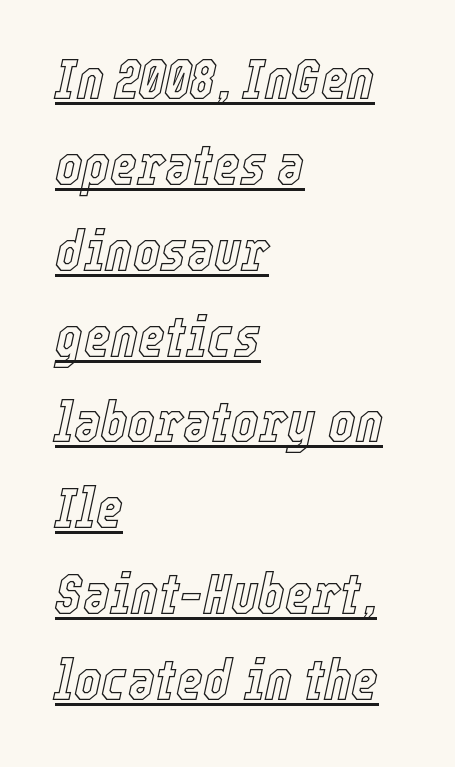
The image shows 58 px condensed type, italic (leaning right); set left-aligned, normal line spacing (1.48x), normal letter spacing, underlined; a medium x-height.
